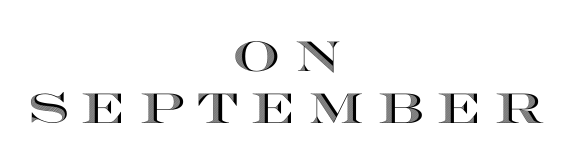
The image shows 42 px wide type, upright; set centered, line spacing 1.23x, unusually wide letter spacing (+0.33 em), not underlined; a large x-height.
